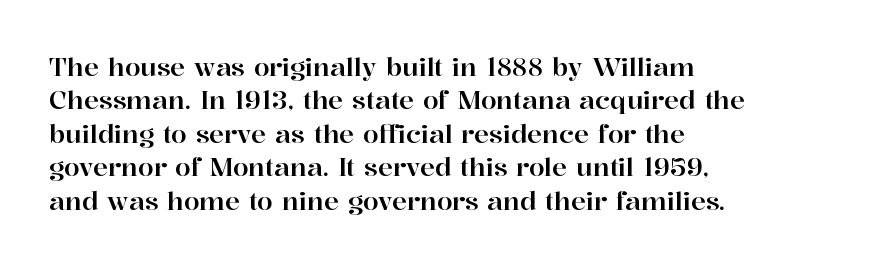
Students, observe: this is what conventionally led text looks like. Observe the ordinary spacing: letters are neighbours, not strangers. Designer's note — italics off, roman on. The specimen omits any rule beneath the text block's lines.
